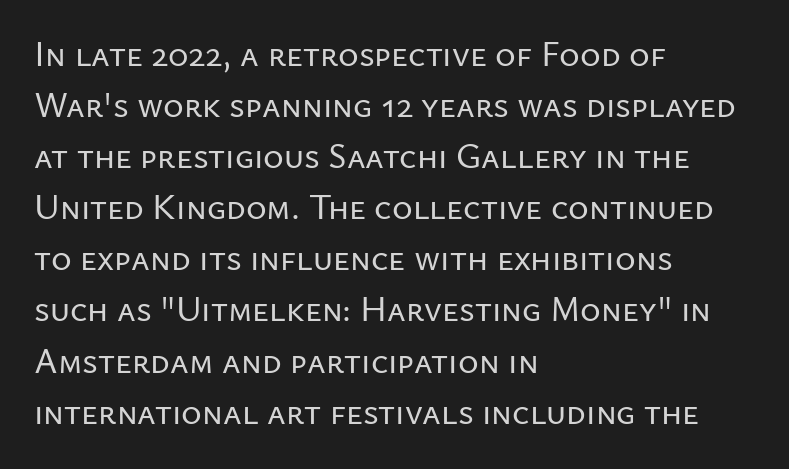
Q: Is the text italic (slanted)? A: No, it is upright.
Q: Is the typeface a serif or a sans-serif typeface? A: Sans-serif.
Q: Is the text underlined? A: No.
Q: How is the paragraph aligned? A: Left-aligned.
Q: Is the spacing between letters normal or unusually wide? A: Normal.
Q: Is the spacing between lines tight, normal or loose? A: Normal.
Q: Width (condensed, normal, or wide)? A: Normal.
Q: Stroke contrast? A: Low.
Q: x-height? A: Medium.
Q: Monospaced? A: No.
